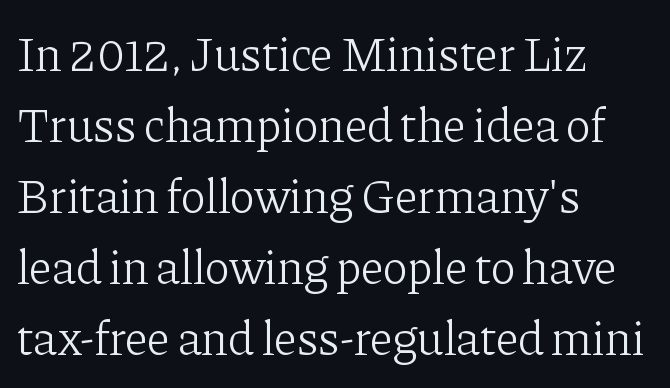
{"serif": "yes", "italic": "no", "bold": "no", "weight": "light", "width": "normal", "stroke_contrast": "low", "x_height": "medium", "monospaced": "no", "underline": "no", "align": "left", "line_spacing": "normal", "line_spacing_ratio": 1.48, "letter_spacing": "normal", "letter_spacing_em": 0.0, "glyph_px": 48}
